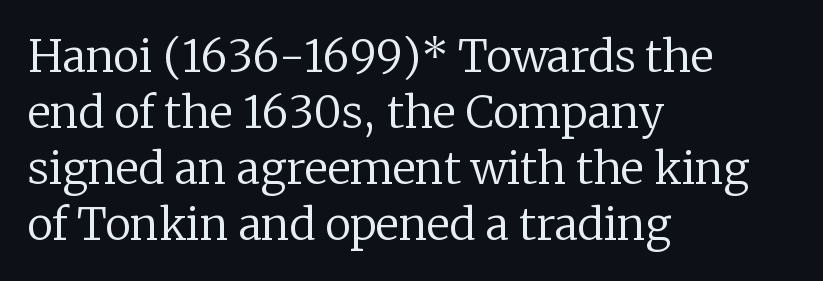
The image shows 44 px regular-weight serif type, upright; set left-aligned, normal line spacing (1.27x), normal letter spacing, not underlined; low stroke contrast and a medium x-height.
